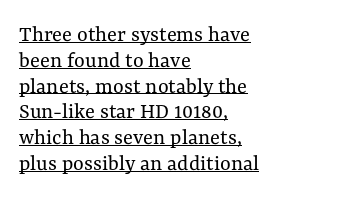
Q: Is the text bold? A: No.
Q: Is the text italic (slanted)? A: No, it is upright.
Q: Is the text underlined? A: Yes.
Q: How is the paragraph aligned? A: Left-aligned.
Q: Is the spacing between letters normal or unusually wide? A: Normal.
Q: Is the spacing between lines tight, normal or loose? A: Tight.
